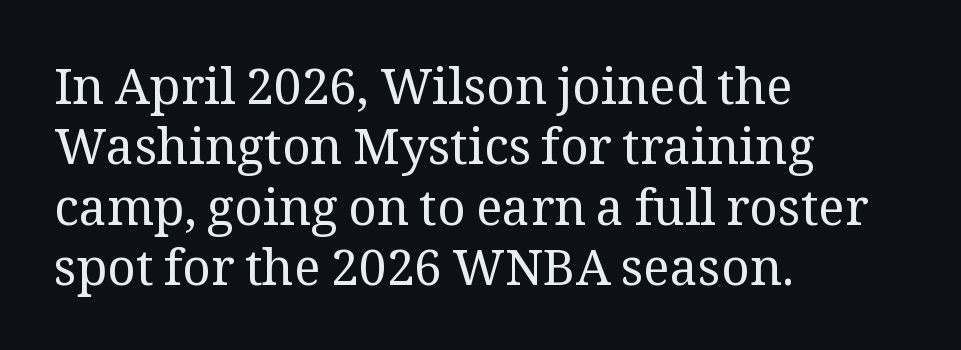
Do the letters lean? They stand straight. This rendering uses left alignment, leaving the right contour irregular. The passage shown is typed in a proportional face where columns would drift. Bold? No — there's no thickening of the strokes. Words appear dense and cohesive because spacing is normal.
